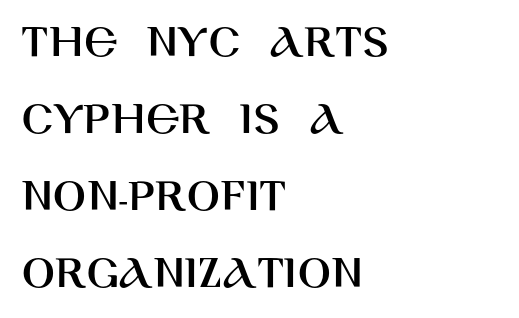
{"serif": "no", "italic": "no", "width": "normal", "stroke_contrast": "high", "x_height": "large", "monospaced": "no", "underline": "no", "align": "left", "line_spacing": "normal", "line_spacing_ratio": 1.57, "letter_spacing": "normal", "letter_spacing_em": 0.0, "glyph_px": 49}
